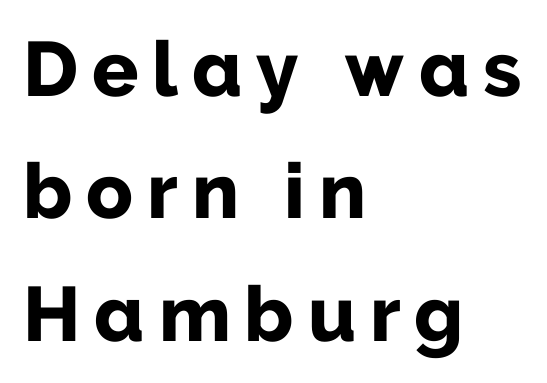
Q: Is the text bold? A: Yes.
Q: Is the text italic (slanted)? A: No, it is upright.
Q: Is the typeface a serif or a sans-serif typeface? A: Sans-serif.
Q: Is the text underlined? A: No.
Q: How is the paragraph aligned? A: Left-aligned.
Q: Is the spacing between lines tight, normal or loose? A: Normal.
Q: Width (condensed, normal, or wide)? A: Normal.
Q: Stroke contrast? A: Low.
Q: x-height? A: Medium.
Q: Monospaced? A: No.
